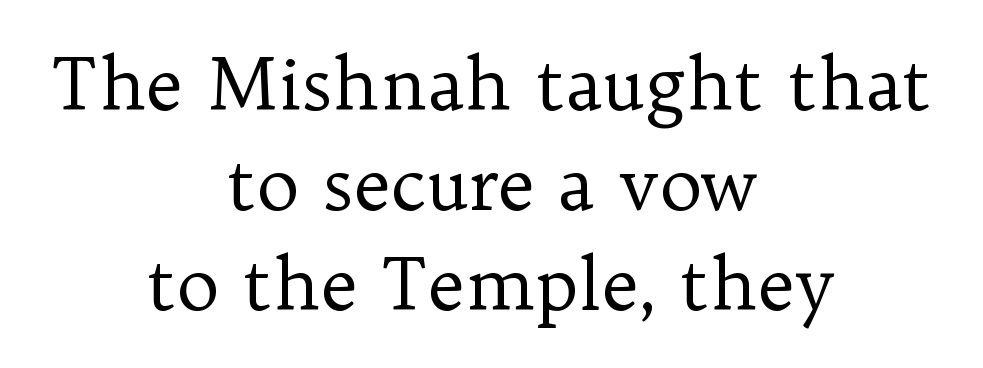
Q: Is the text bold? A: No.
Q: Is the text italic (slanted)? A: No, it is upright.
Q: Is the typeface a serif or a sans-serif typeface? A: Serif.
Q: Is the text underlined? A: No.
Q: How is the paragraph aligned? A: Centered.
Q: Is the spacing between letters normal or unusually wide? A: Normal.
Q: Is the spacing between lines tight, normal or loose? A: Normal.
Q: Width (condensed, normal, or wide)? A: Normal.
Q: Stroke contrast? A: Low.
Q: x-height? A: Medium.
Q: Monospaced? A: No.
